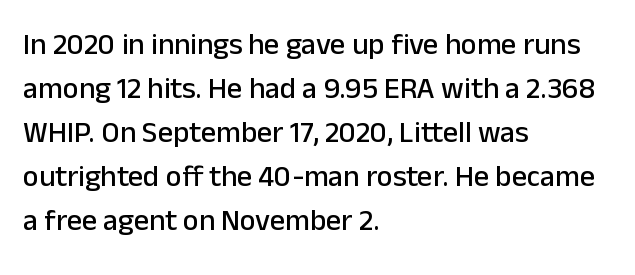
The image shows 30 px sans-serif type, upright; set left-aligned, normal line spacing (1.47x), normal letter spacing, not underlined; low stroke contrast and a medium x-height.
